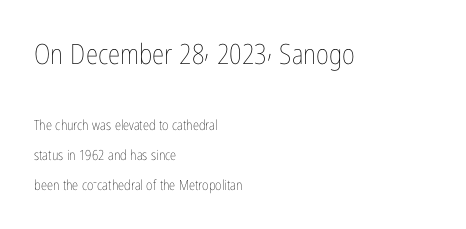
Q: Is the text bold? A: No.
Q: Is the text italic (slanted)? A: No, it is upright.
Q: Is the text underlined? A: No.
Q: How is the paragraph aligned? A: Left-aligned.
Q: Is the spacing between letters normal or unusually wide? A: Normal.
Q: Is the spacing between lines tight, normal or loose? A: Loose.
Q: Which block of text is set in a larger size, the first (top) or the second (bottom)? A: The first (top) one.
Q: Width (condensed, normal, or wide)? A: Condensed.
Q: Stroke contrast? A: Low.
Q: x-height? A: Medium.
Q: Monospaced? A: No.
